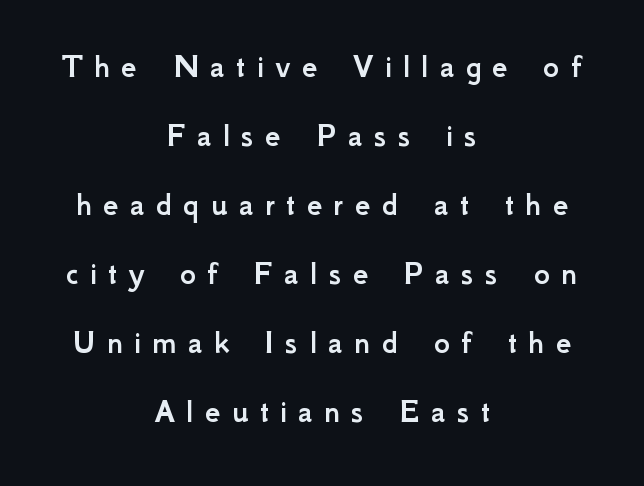
The image shows 34 px sans-serif type, upright; set centered, loose line spacing (2.03x), unusually wide letter spacing (+0.33 em), not underlined; low stroke contrast and a small x-height.
